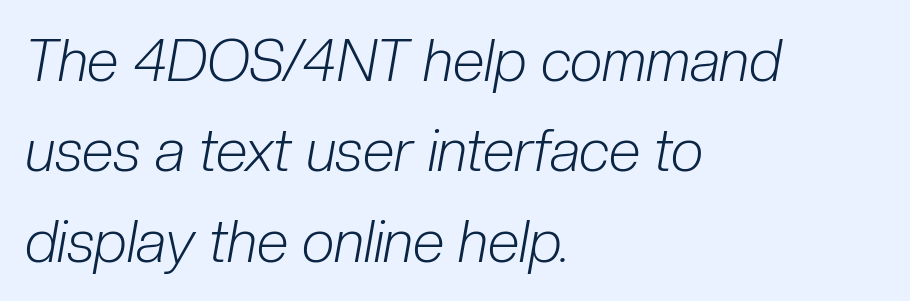
Q: Is the text bold? A: No.
Q: Is the text italic (slanted)? A: Yes, it leans right by about 10 degrees.
Q: Is the text underlined? A: No.
Q: How is the paragraph aligned? A: Left-aligned.
Q: Is the spacing between letters normal or unusually wide? A: Normal.
Q: Is the spacing between lines tight, normal or loose? A: Normal.
Q: Width (condensed, normal, or wide)? A: Condensed.
Q: Stroke contrast? A: Low.
Q: x-height? A: Medium.
Q: Monospaced? A: No.
